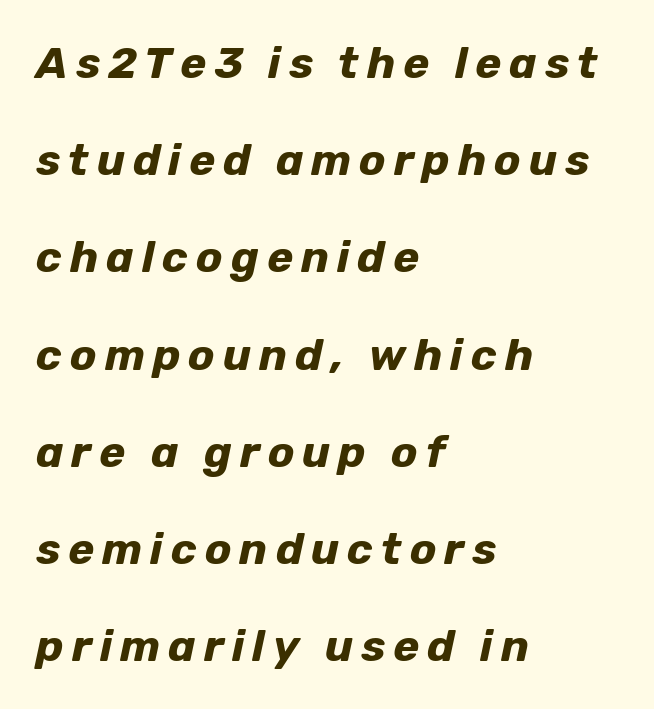
Q: Is the text bold? A: Yes.
Q: Is the text italic (slanted)? A: Yes, it leans right by about 12 degrees.
Q: Is the text underlined? A: No.
Q: How is the paragraph aligned? A: Left-aligned.
Q: Is the spacing between lines tight, normal or loose? A: Loose.
Q: Width (condensed, normal, or wide)? A: Normal.
Q: Stroke contrast? A: Low.
Q: x-height? A: Medium.
Q: Monospaced? A: No.
